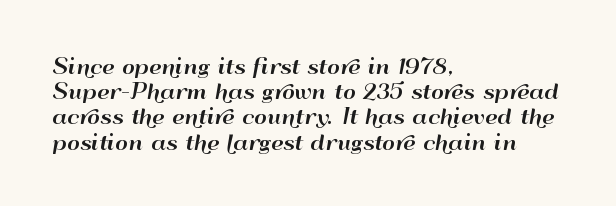
Q: Is the text italic (slanted)? A: Yes.
Q: Is the text underlined? A: No.
Q: How is the paragraph aligned? A: Left-aligned.
Q: Is the spacing between letters normal or unusually wide? A: Normal.
Q: Is the spacing between lines tight, normal or loose? A: Normal.
